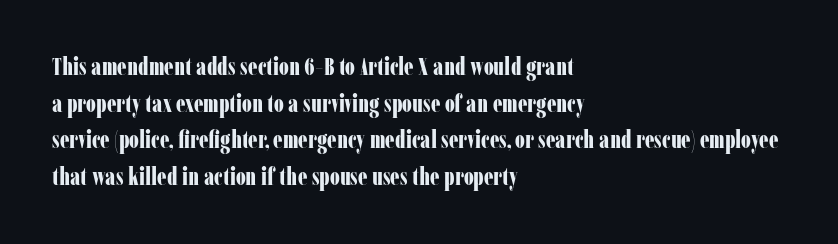
{"italic": "no", "bold": "yes", "underline": "no", "align": "left", "line_spacing": "normal", "line_spacing_ratio": 1.53, "letter_spacing": "normal", "letter_spacing_em": 0.0, "glyph_px": 24}
